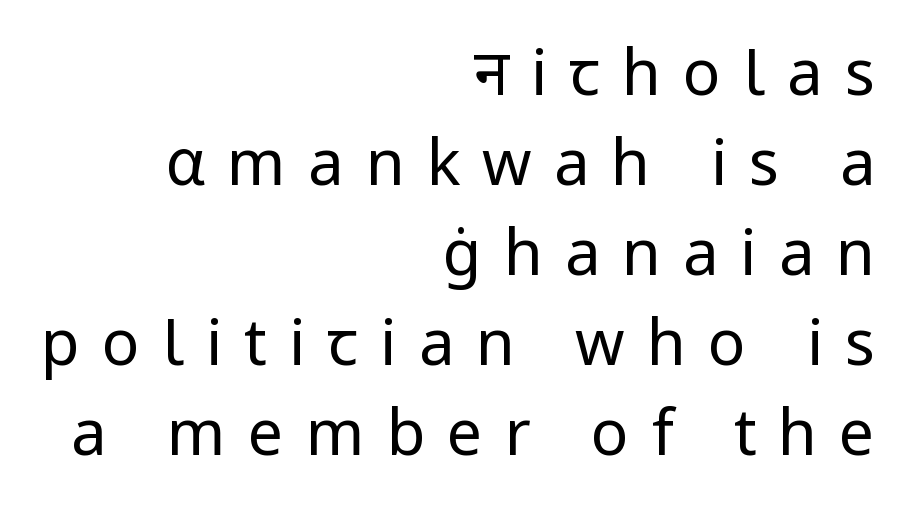
Q: Is the text bold? A: No.
Q: Is the text italic (slanted)? A: No, it is upright.
Q: Is the typeface a serif or a sans-serif typeface? A: Sans-serif.
Q: Is the text underlined? A: No.
Q: How is the paragraph aligned? A: Right-aligned.
Q: Is the spacing between letters normal or unusually wide? A: Unusually wide.
Q: Is the spacing between lines tight, normal or loose? A: Normal.
Q: Width (condensed, normal, or wide)? A: Normal.
Q: Stroke contrast? A: Low.
Q: x-height? A: Medium.
Q: Monospaced? A: No.
